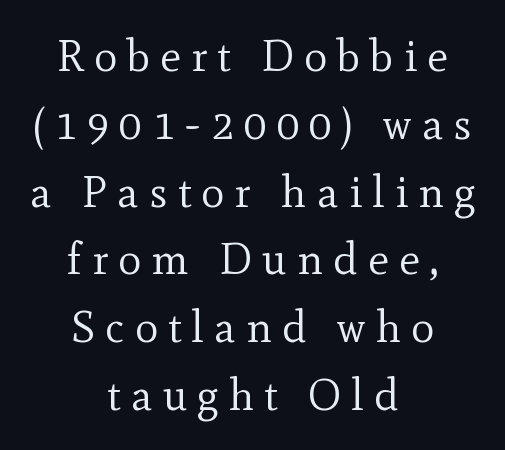
{"serif": "yes", "italic": "no", "bold": "no", "weight": "regular", "width": "normal", "x_height": "small", "monospaced": "no", "underline": "no", "align": "center", "line_spacing": "normal", "line_spacing_ratio": 1.54, "letter_spacing": "wide", "letter_spacing_em": 0.23, "glyph_px": 44}
